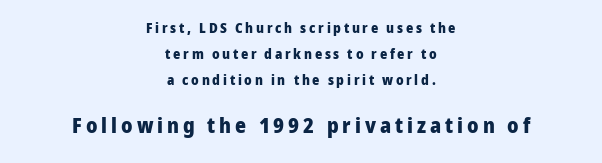
The image shows 21 px bold type, upright; set centered, line spacing 1.85x, not underlined; the second (bottom) block is 1.5x larger.
